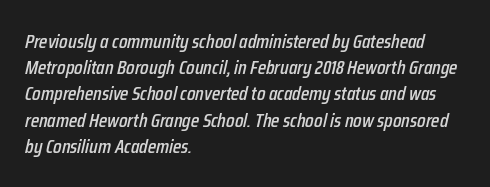
The passage shown has conventional tracking throughout. Honestly, the row spacing looks completely unremarkable. Rendered with sloped, italic letterforms. Where is the straight margin? On the left. The words here are not underlined.
